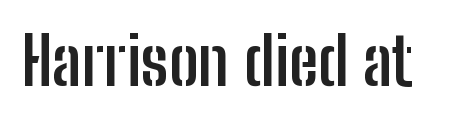
The image shows 66 px semibold, condensed sans-serif type, upright; set normal letter spacing, not underlined; low stroke contrast and a medium x-height.
